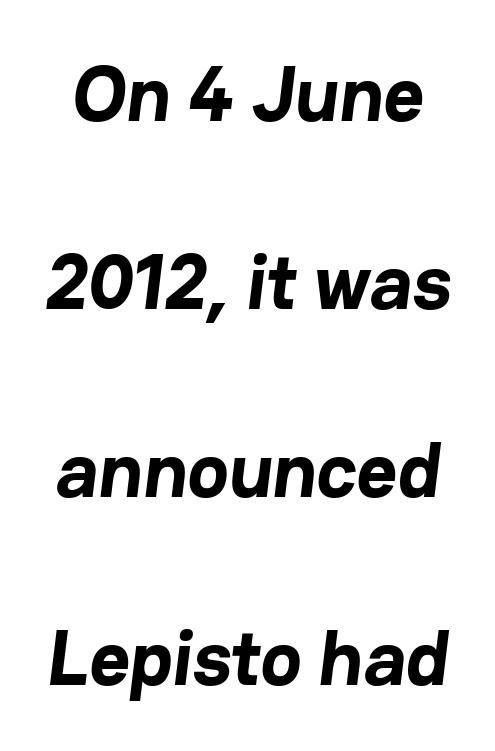
{"serif": "no", "bold": "yes", "weight": "bold", "width": "normal", "stroke_contrast": "low", "x_height": "medium", "monospaced": "no", "underline": "no", "line_spacing": "loose", "line_spacing_ratio": 2.41, "letter_spacing": "normal", "letter_spacing_em": 0.0, "glyph_px": 78}
